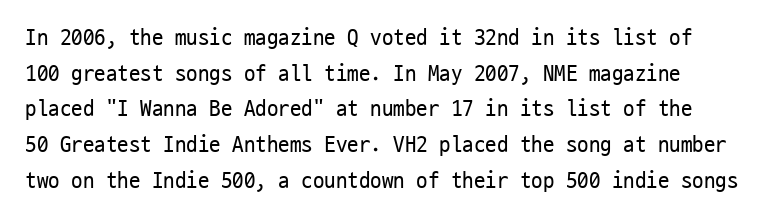
Each row of text sits above clean, open space. Students, observe: this is what conventionally led text looks like. The strokes carry an ordinary text weight at most. These lines keep a tight, regular rhythm from letter to letter.
